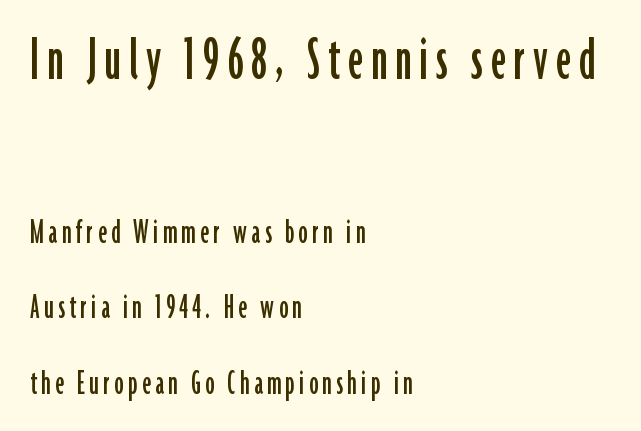
{"serif": "no", "italic": "no", "width": "condensed", "stroke_contrast": "low", "x_height": "medium", "monospaced": "no", "underline": "no", "align": "left", "line_spacing": "loose", "line_spacing_ratio": 2.04, "larger_block": "first", "size_ratio": 1.76, "glyph_px": 65}
